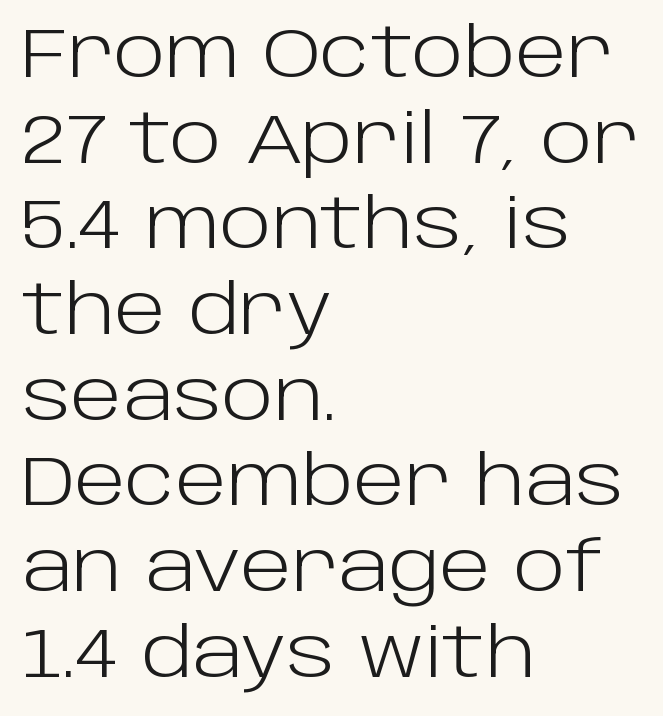
The letters sit at their default tracking, neither squeezed nor spread. This is roman type, the default non-slanted kind. The face used here is a sans, in the tradition of grotesques and geometrics. Think of a printed novel: that variable character pitch is what you see here. The rows are spaced the way most documents space them. No chunkiness to these letters — they're not bold.
